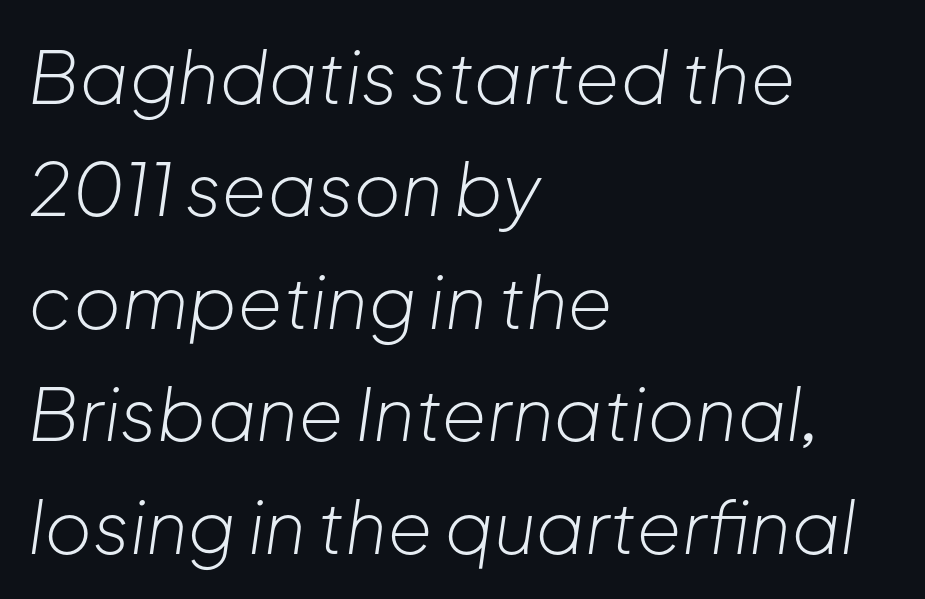
The image shows 73 px light type, italic (leaning right); set left-aligned, normal line spacing (1.54x), normal letter spacing, not underlined; low stroke contrast and a medium x-height.
